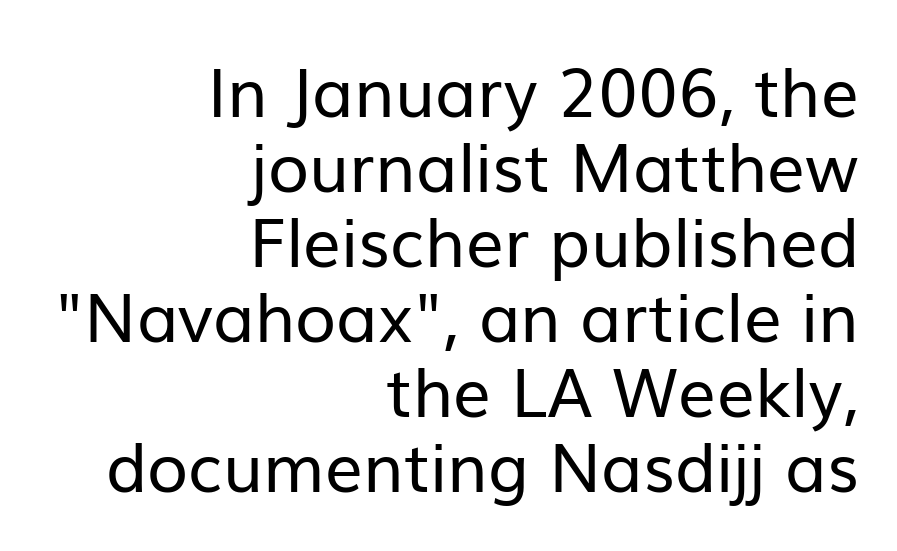
{"serif": "no", "italic": "no", "bold": "no", "weight": "regular", "width": "normal", "stroke_contrast": "low", "x_height": "medium", "monospaced": "no", "underline": "no", "align": "right", "line_spacing": "tight", "line_spacing_ratio": 1.12, "letter_spacing": "normal", "letter_spacing_em": 0.0, "glyph_px": 67}
